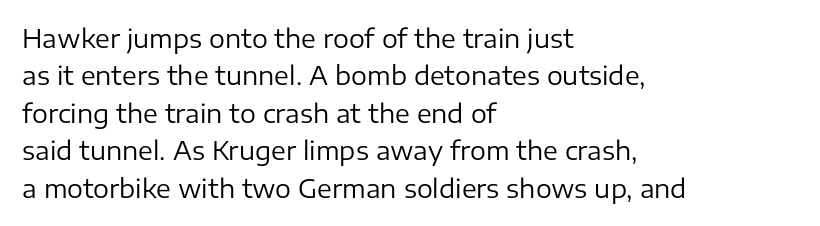
The image shows 25 px text type, upright; set left-aligned, normal line spacing (1.5x), normal letter spacing, not underlined.
